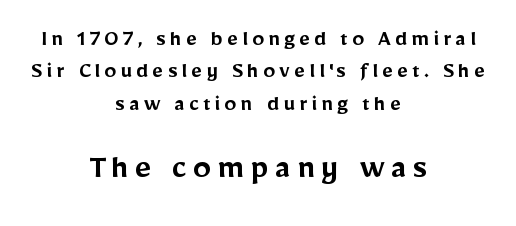
The image shows 36 px semibold sans-serif type, upright; set centered, normal line spacing (1.35x), not underlined; the second (bottom) block is 1.5x larger; low stroke contrast and a medium x-height.
